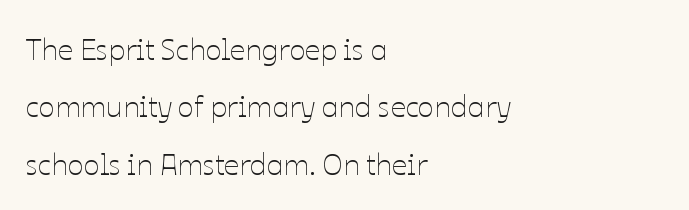
Q: Is the text bold? A: No.
Q: Is the text italic (slanted)? A: No, it is upright.
Q: Is the text underlined? A: No.
Q: How is the paragraph aligned? A: Left-aligned.
Q: Is the spacing between letters normal or unusually wide? A: Normal.
Q: Is the spacing between lines tight, normal or loose? A: Loose.
Q: Width (condensed, normal, or wide)? A: Normal.
Q: Stroke contrast? A: Low.
Q: x-height? A: Medium.
Q: Monospaced? A: No.
